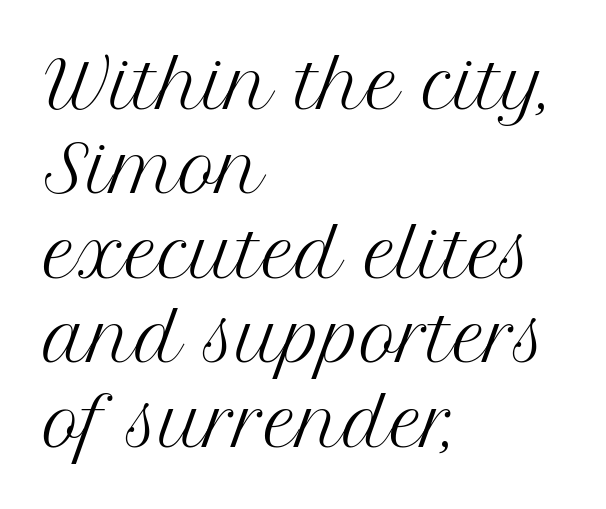
Q: Is the text bold? A: No.
Q: Is the text italic (slanted)? A: Yes.
Q: Is the text underlined? A: No.
Q: How is the paragraph aligned? A: Left-aligned.
Q: Is the spacing between letters normal or unusually wide? A: Normal.
Q: Is the spacing between lines tight, normal or loose? A: Normal.
Q: Width (condensed, normal, or wide)? A: Normal.
Q: Stroke contrast? A: Medium.
Q: x-height? A: Medium.
Q: Monospaced? A: No.
